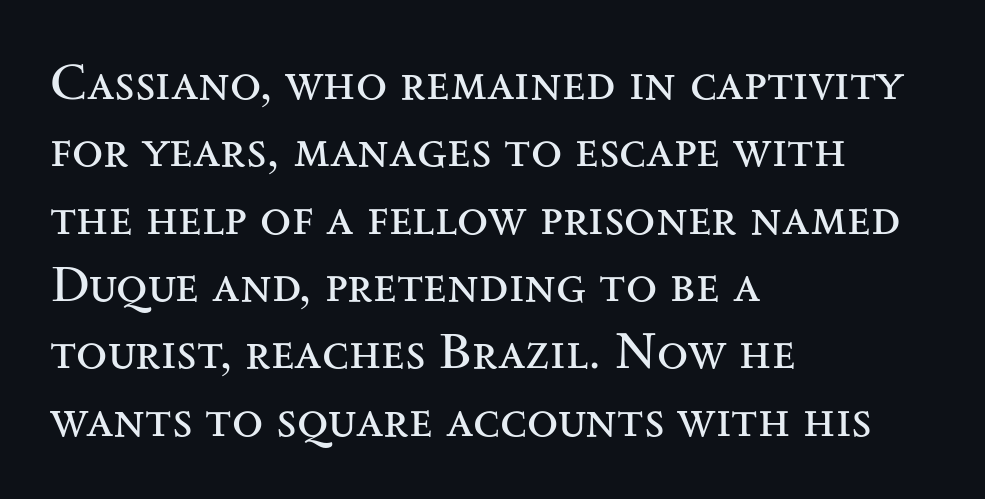
Q: Is the text bold? A: No.
Q: Is the text italic (slanted)? A: No, it is upright.
Q: Is the typeface a serif or a sans-serif typeface? A: Serif.
Q: Is the text underlined? A: No.
Q: How is the paragraph aligned? A: Left-aligned.
Q: Is the spacing between letters normal or unusually wide? A: Normal.
Q: Is the spacing between lines tight, normal or loose? A: Normal.
Q: Width (condensed, normal, or wide)? A: Wide.
Q: Stroke contrast? A: Medium.
Q: x-height? A: Small.
Q: Monospaced? A: No.
